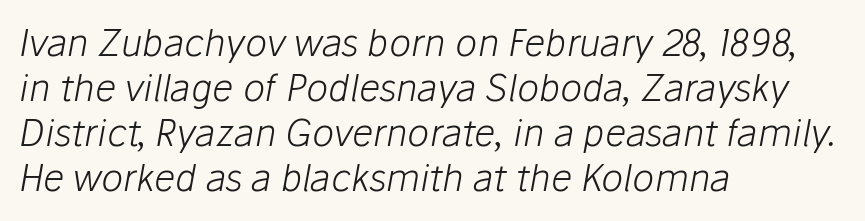
Here the designer chose a conventional face with non-uniform glyph widths. This rendering leaves character spacing at its baseline value. Alignment: flush left. Style check: oblique. The string is rendered with underlining switched off. The cut favours lightness, reaching ordinary text weight at its darkest.
